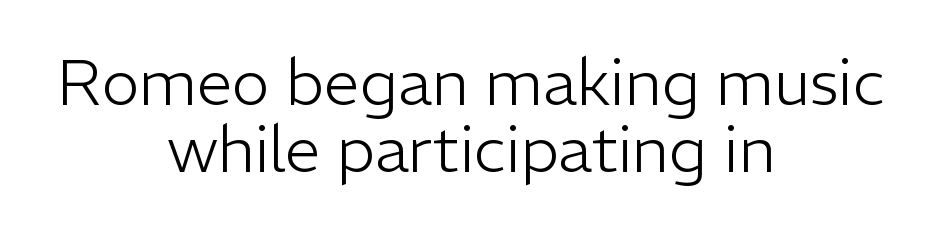
{"serif": "no", "italic": "no", "bold": "no", "weight": "light", "width": "normal", "stroke_contrast": "low", "x_height": "medium", "monospaced": "no", "underline": "no", "align": "center", "line_spacing": "tight", "line_spacing_ratio": 1.04, "letter_spacing": "normal", "letter_spacing_em": 0.0, "glyph_px": 64}
